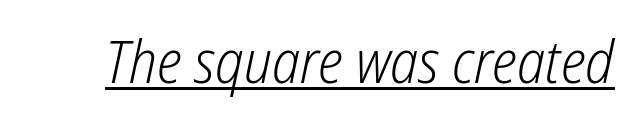
Q: Is the text bold? A: No.
Q: Is the text italic (slanted)? A: Yes, it leans right by about 12 degrees.
Q: Is the text underlined? A: Yes.
Q: Is the spacing between letters normal or unusually wide? A: Normal.
Q: Width (condensed, normal, or wide)? A: Condensed.
Q: Stroke contrast? A: Low.
Q: x-height? A: Medium.
Q: Monospaced? A: No.
